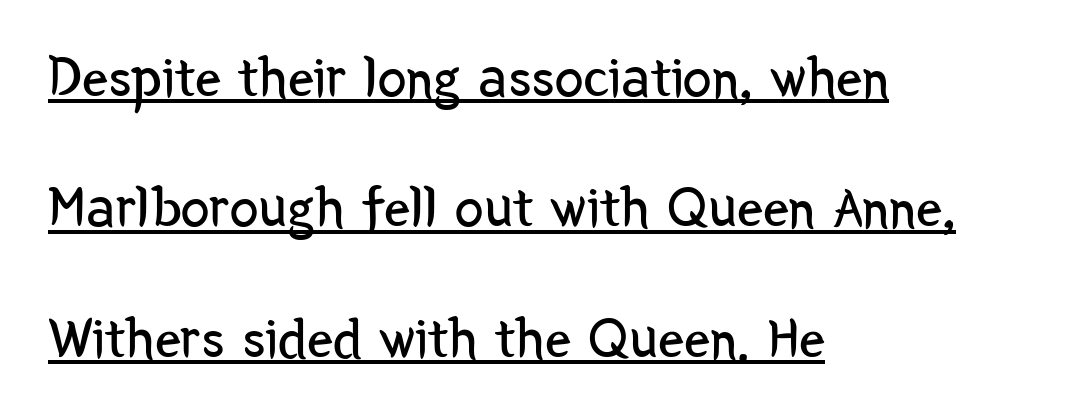
{"serif": "no", "italic": "no", "bold": "no", "weight": "regular", "width": "condensed", "stroke_contrast": "low", "x_height": "medium", "monospaced": "no", "underline": "yes", "align": "left", "line_spacing": "loose", "line_spacing_ratio": 2.25, "letter_spacing": "normal", "letter_spacing_em": 0.0, "glyph_px": 58}
